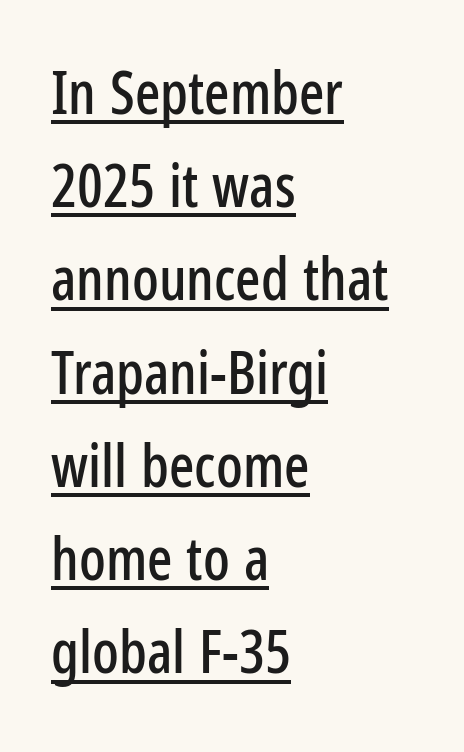
{"serif": "no", "italic": "no", "width": "condensed", "stroke_contrast": "low", "x_height": "medium", "monospaced": "no", "underline": "yes", "align": "left", "line_spacing": "normal", "line_spacing_ratio": 1.58, "letter_spacing": "normal", "letter_spacing_em": 0.0, "glyph_px": 59}
